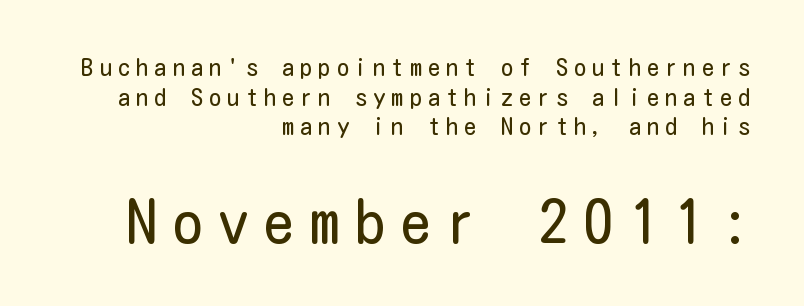
Q: Is the text bold? A: No.
Q: Is the text italic (slanted)? A: No, it is upright.
Q: Is the typeface a serif or a sans-serif typeface? A: Sans-serif.
Q: Is the text underlined? A: No.
Q: How is the paragraph aligned? A: Right-aligned.
Q: Is the spacing between letters normal or unusually wide? A: Unusually wide.
Q: Which block of text is set in a larger size, the first (top) or the second (bottom)? A: The second (bottom) one.
Q: Width (condensed, normal, or wide)? A: Condensed.
Q: Stroke contrast? A: Low.
Q: x-height? A: Medium.
